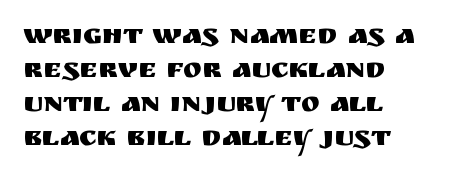
The image shows 28 px sans-serif type, upright; set left-aligned, line spacing 1.22x, normal letter spacing, not underlined; medium stroke contrast and a large x-height.
